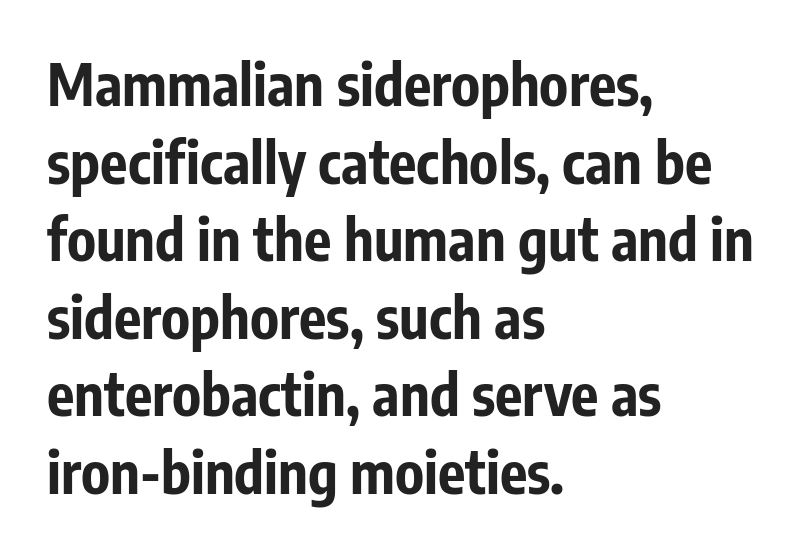
{"serif": "no", "italic": "no", "bold": "yes", "weight": "bold", "width": "condensed", "stroke_contrast": "low", "x_height": "medium", "monospaced": "no", "underline": "no", "align": "left", "line_spacing": "normal", "line_spacing_ratio": 1.36, "letter_spacing": "normal", "letter_spacing_em": 0.0, "glyph_px": 57}
